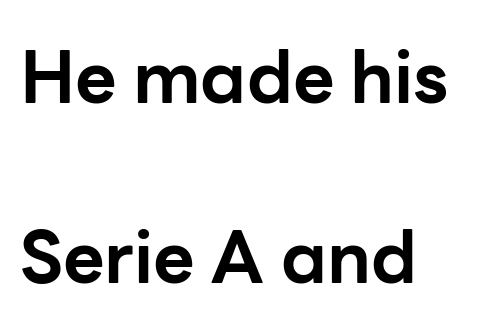
Glyph-to-glyph distance matches everyday printed text. If you drew a line through each stem, it would be perfectly vertical. Character widths vary here, with narrow letters taking less room than wide ones. Stroke thickness is high; the sample reads as a true bold.
